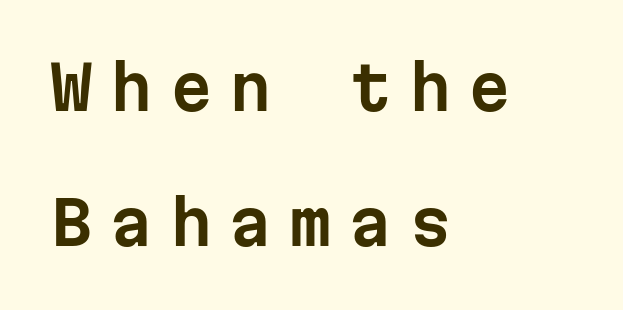
Q: Is the text italic (slanted)? A: No, it is upright.
Q: Is the typeface a serif or a sans-serif typeface? A: Sans-serif.
Q: Is the text underlined? A: No.
Q: How is the paragraph aligned? A: Left-aligned.
Q: Is the spacing between letters normal or unusually wide? A: Unusually wide.
Q: Is the spacing between lines tight, normal or loose? A: Loose.
Q: Width (condensed, normal, or wide)? A: Normal.
Q: Stroke contrast? A: Low.
Q: x-height? A: Medium.
Q: Monospaced? A: Yes.
